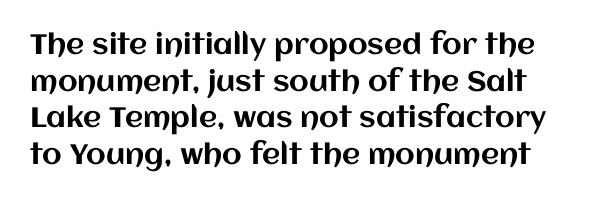
Q: Is the text italic (slanted)? A: No, it is upright.
Q: Is the text underlined? A: No.
Q: Is the spacing between letters normal or unusually wide? A: Normal.
Q: Is the spacing between lines tight, normal or loose? A: Normal.
Q: Width (condensed, normal, or wide)? A: Normal.
Q: Stroke contrast? A: Medium.
Q: x-height? A: Large.
Q: Monospaced? A: No.
